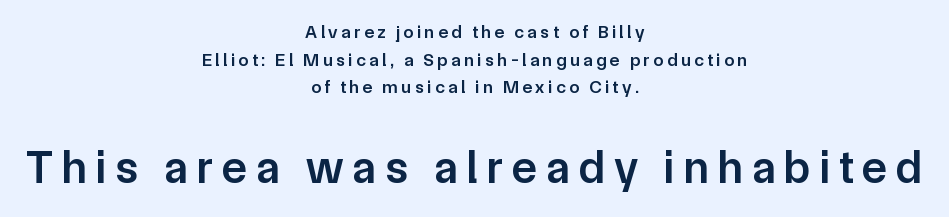
The image shows 46 px semibold sans-serif type, upright; set centered, normal line spacing (1.53x), unusually wide letter spacing (+0.2 em), not underlined; the second (bottom) block is 2.56x larger; low stroke contrast and a medium x-height.
